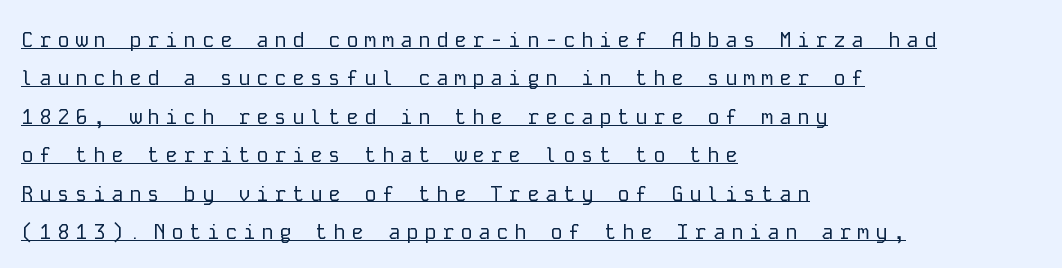
A baseline rule has been typeset under these characters. The compositor pushed each line to the left boundary. Observe the wide spacing: letters keep a clear distance from each other. Posture: straight, roman, zero tilt. Letters have the restrained weight of plain body copy at most.
